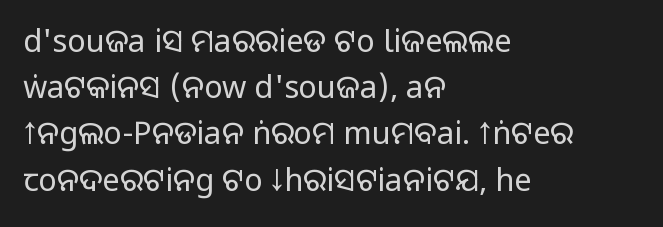
Note: no serifs on the glyphs. It's the straight-up-and-down kind of type. Glance below the letters and you will spot only blank space. The designer left line spacing at the default.
